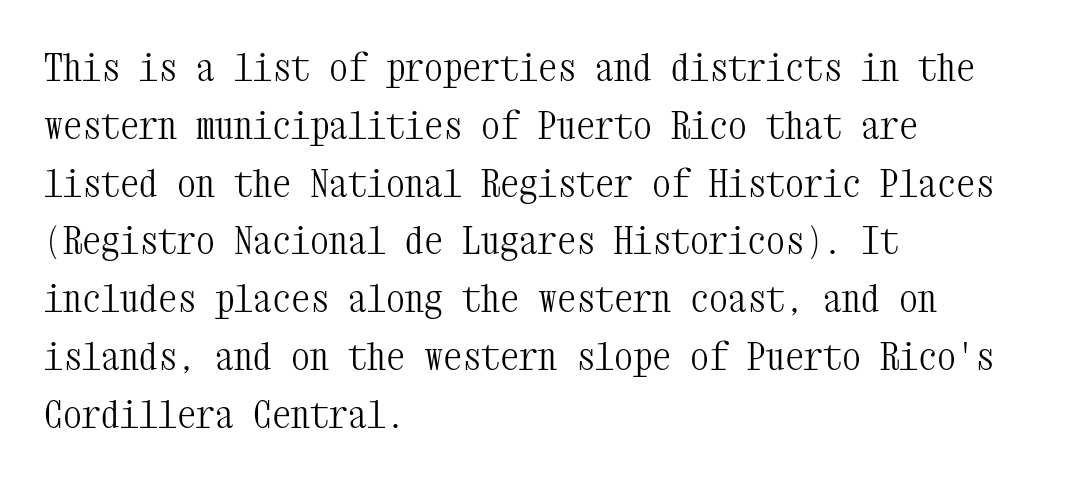
The image shows 38 px light, condensed serif type, upright, monospaced; set left-aligned, normal line spacing (1.52x), normal letter spacing, not underlined; medium stroke contrast and a medium x-height.
